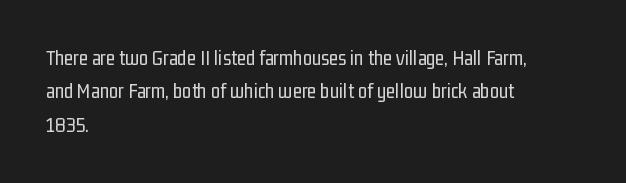
Q: Is the text bold? A: No.
Q: Is the text italic (slanted)? A: No, it is upright.
Q: Is the text underlined? A: No.
Q: How is the paragraph aligned? A: Left-aligned.
Q: Is the spacing between letters normal or unusually wide? A: Normal.
Q: Is the spacing between lines tight, normal or loose? A: Normal.
